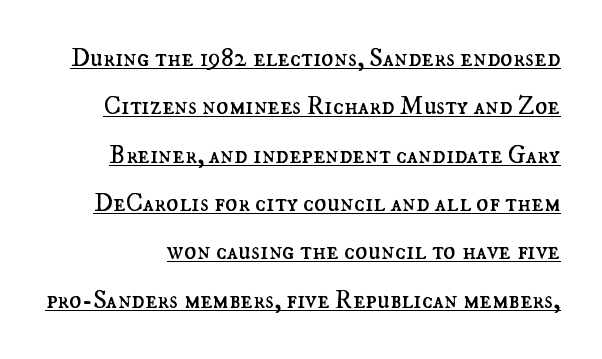
Beneath each row of characters lies a ruled line. Summary of weight: not heavy and not bold. Ascenders rise straight up at ninety degrees. Tracking value appears to be zero — textbook default spacing.
